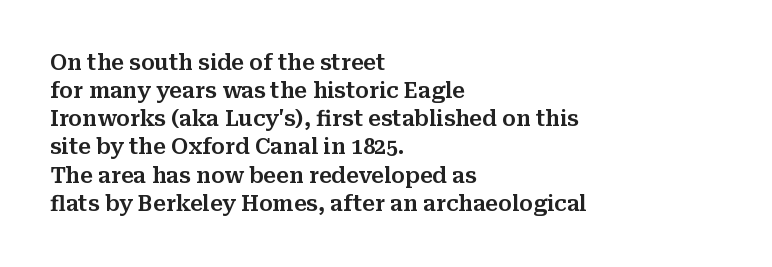
{"italic": "no", "underline": "no", "align": "left", "line_spacing": "normal", "line_spacing_ratio": 1.34, "letter_spacing": "normal", "letter_spacing_em": 0.0, "glyph_px": 21}
